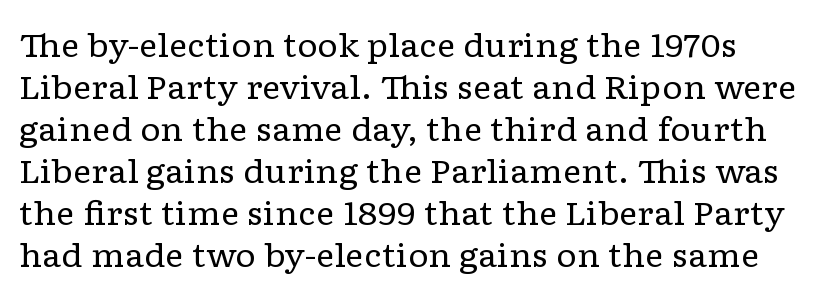
The image shows 32 px regular-weight, wide serif type, upright; set normal line spacing (1.31x), normal letter spacing, not underlined; low stroke contrast and a medium x-height.
